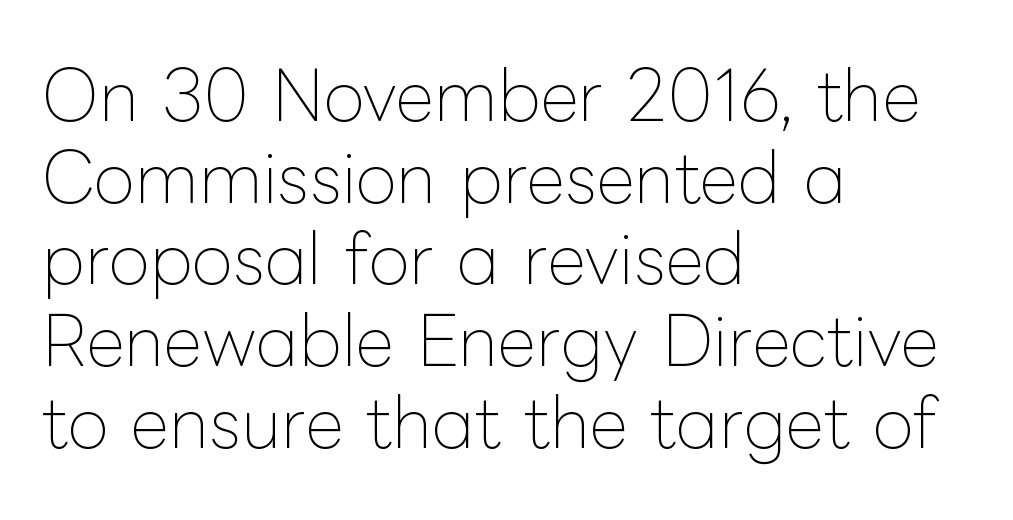
{"italic": "no", "bold": "no", "weight": "thin", "width": "normal", "stroke_contrast": "low", "x_height": "medium", "monospaced": "no", "underline": "no", "align": "left", "line_spacing_ratio": 1.22, "letter_spacing": "normal", "letter_spacing_em": 0.0, "glyph_px": 67}
